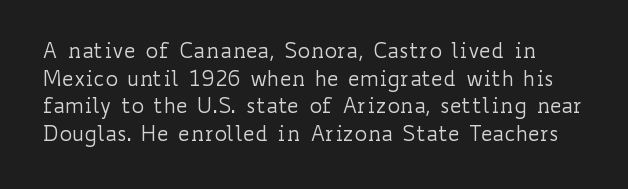
{"italic": "no", "bold": "no", "underline": "no", "line_spacing": "normal", "line_spacing_ratio": 1.31, "letter_spacing": "normal", "letter_spacing_em": 0.0, "glyph_px": 21}
